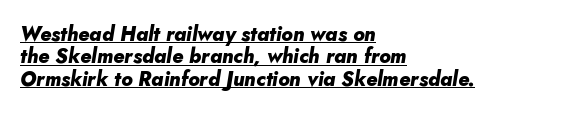
Q: Is the text bold? A: Yes.
Q: Is the text italic (slanted)? A: Yes, it leans right by about 10 degrees.
Q: Is the text underlined? A: Yes.
Q: How is the paragraph aligned? A: Left-aligned.
Q: Is the spacing between letters normal or unusually wide? A: Normal.
Q: Is the spacing between lines tight, normal or loose? A: Tight.
